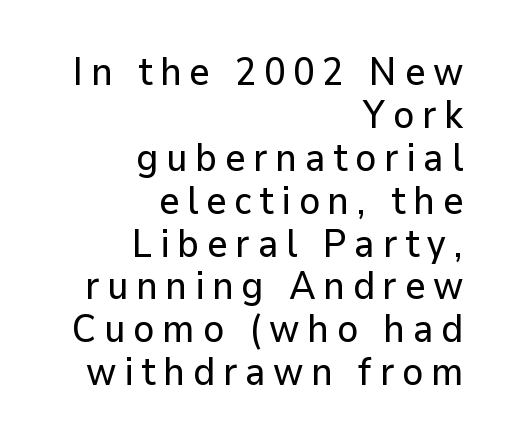
The image shows 39 px sans-serif type, upright; set right-aligned, tight line spacing (1.1x), unusually wide letter spacing (+0.2 em), not underlined; low stroke contrast and a medium x-height.
